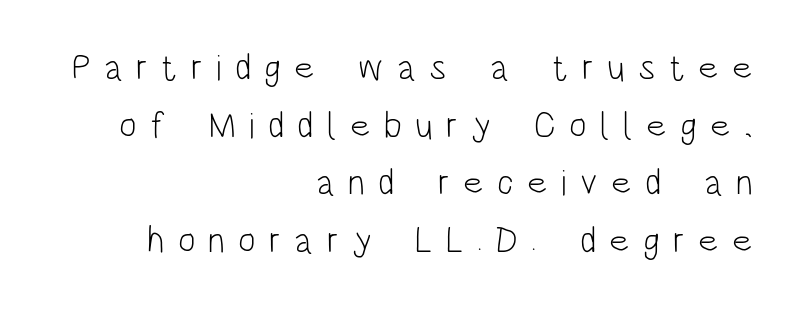
The image shows 37 px light, condensed sans-serif type, upright; set right-aligned, normal line spacing (1.56x), unusually wide letter spacing (+0.36 em), not underlined; low stroke contrast and a large x-height.
